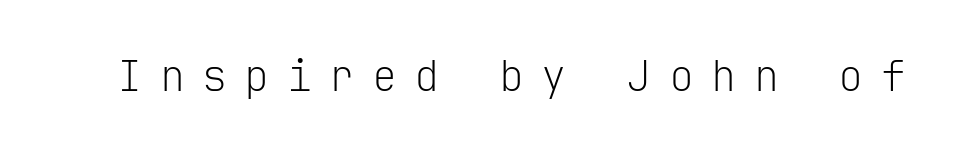
Q: Is the text bold? A: No.
Q: Is the text italic (slanted)? A: No, it is upright.
Q: Is the typeface a serif or a sans-serif typeface? A: Sans-serif.
Q: Is the text underlined? A: No.
Q: Is the spacing between letters normal or unusually wide? A: Unusually wide.
Q: Width (condensed, normal, or wide)? A: Normal.
Q: Stroke contrast? A: Low.
Q: x-height? A: Medium.
Q: Monospaced? A: Yes.
